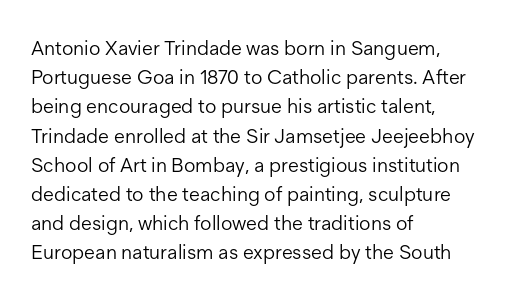
The image shows 20 px text type, upright; set left-aligned, normal line spacing (1.46x), normal letter spacing, not underlined.
